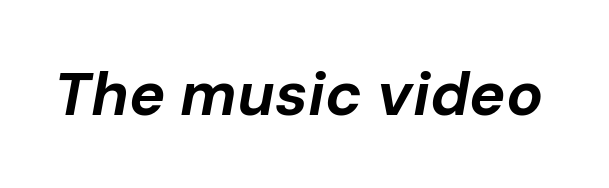
Q: Is the text bold? A: Yes.
Q: Is the text italic (slanted)? A: Yes, it leans right by about 10 degrees.
Q: Is the text underlined? A: No.
Q: Is the spacing between letters normal or unusually wide? A: Normal.
Q: Width (condensed, normal, or wide)? A: Normal.
Q: Stroke contrast? A: Low.
Q: x-height? A: Medium.
Q: Monospaced? A: No.
